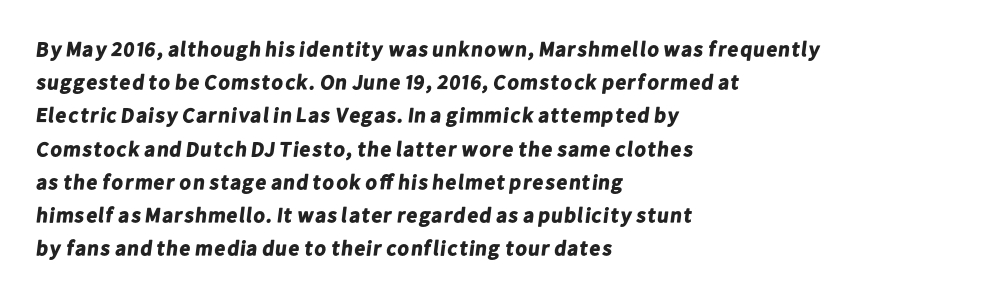
Q: Is the text bold? A: Yes.
Q: Is the text underlined? A: No.
Q: How is the paragraph aligned? A: Left-aligned.
Q: Is the spacing between letters normal or unusually wide? A: Normal.
Q: Is the spacing between lines tight, normal or loose? A: Normal.
